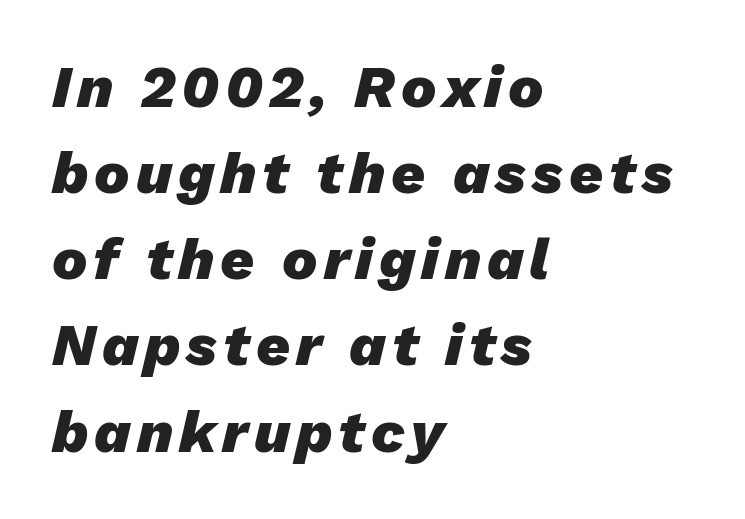
Any mark beneath the type? The region is blank. Successive baselines arrive at the customary interval. You could not count columns in this text — the font is proportionally spaced. The typesetting leans heavy: a genuine bold. Layout note: lines flush left. This is oblique type, the kind used for emphasis or titles.
